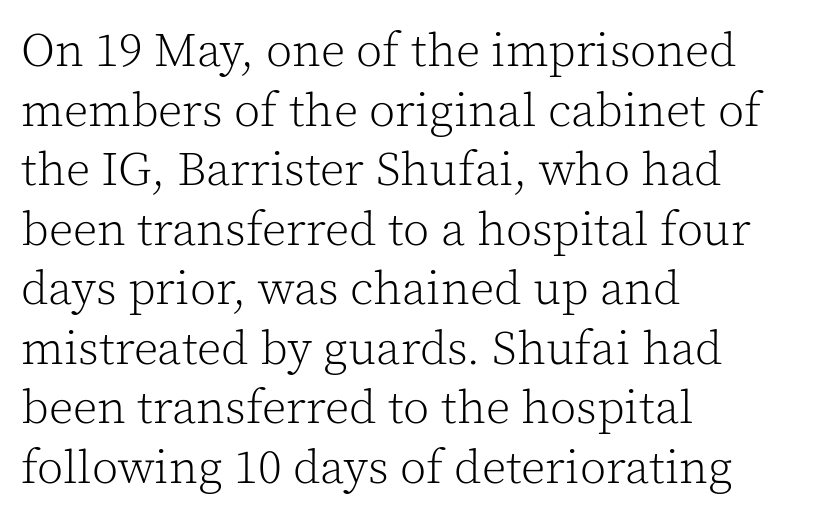
The image shows 48 px light serif type, upright; set left-aligned, line spacing 1.24x, normal letter spacing, not underlined; a medium x-height.
